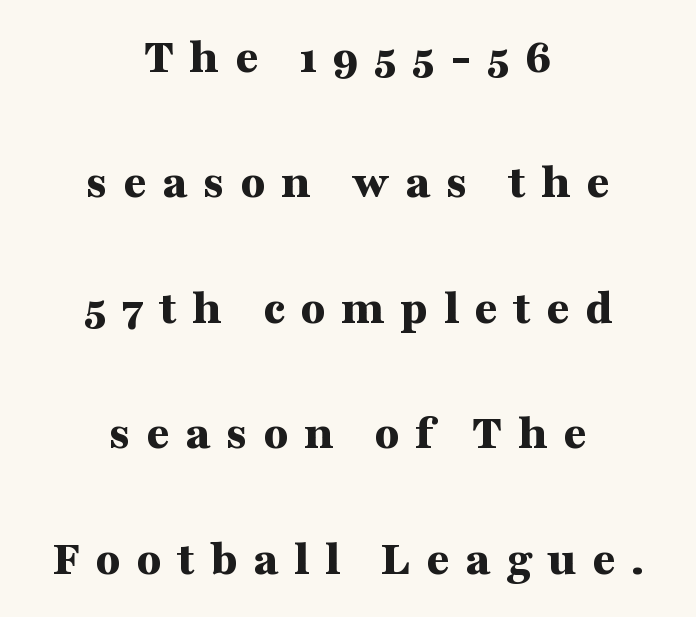
Q: Is the text bold? A: Yes.
Q: Is the text italic (slanted)? A: No, it is upright.
Q: Is the typeface a serif or a sans-serif typeface? A: Serif.
Q: Is the text underlined? A: No.
Q: How is the paragraph aligned? A: Centered.
Q: Is the spacing between letters normal or unusually wide? A: Unusually wide.
Q: Is the spacing between lines tight, normal or loose? A: Loose.
Q: Width (condensed, normal, or wide)? A: Wide.
Q: Stroke contrast? A: Medium.
Q: x-height? A: Medium.
Q: Monospaced? A: No.
